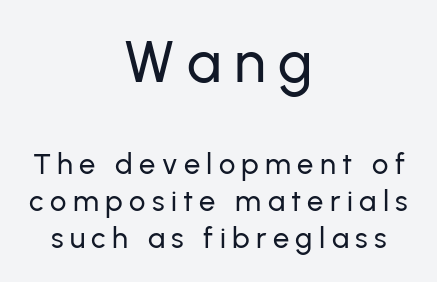
The image shows 58 px sans-serif type, upright; set centered, normal line spacing (1.27x), unusually wide letter spacing (+0.22 em), not underlined; the first (top) block is 2.0x larger; low stroke contrast and a medium x-height.
